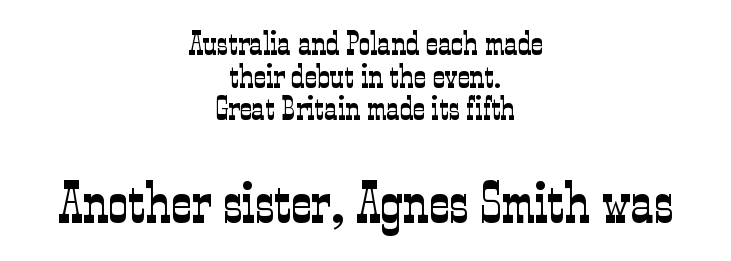
{"serif": "yes", "italic": "no", "bold": "no", "weight": "light", "width": "condensed", "stroke_contrast": "low", "x_height": "medium", "monospaced": "no", "underline": "no", "align": "center", "line_spacing": "tight", "line_spacing_ratio": 0.99, "letter_spacing": "normal", "letter_spacing_em": 0.0, "larger_block": "second", "size_ratio": 1.73, "glyph_px": 57}
